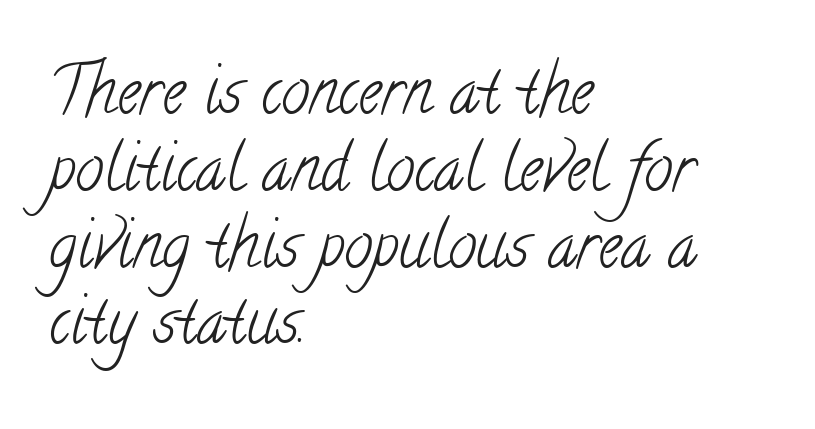
Q: Is the text bold? A: No.
Q: Is the text underlined? A: No.
Q: How is the paragraph aligned? A: Left-aligned.
Q: Is the spacing between letters normal or unusually wide? A: Normal.
Q: Width (condensed, normal, or wide)? A: Condensed.
Q: Stroke contrast? A: Low.
Q: x-height? A: Small.
Q: Monospaced? A: No.
